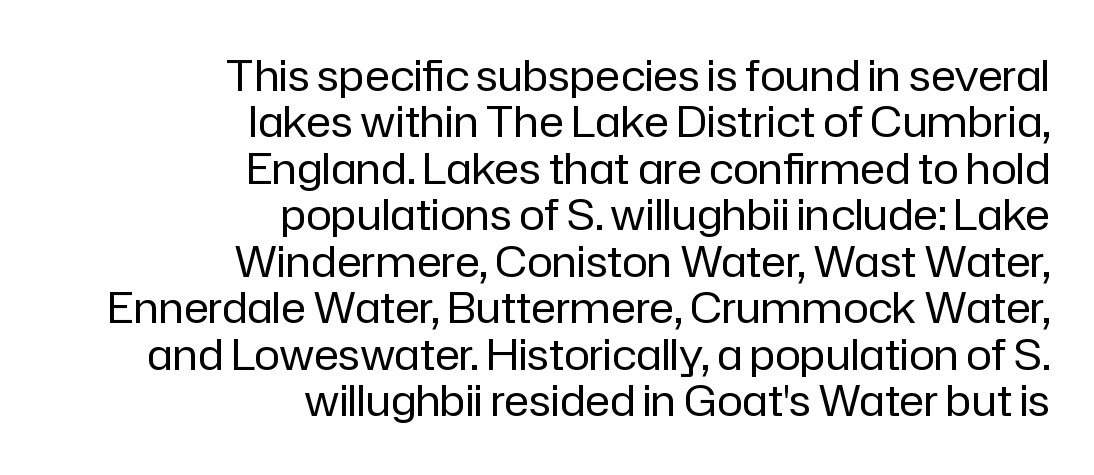
The image shows 43 px regular-weight sans-serif type, upright; set right-aligned, tight line spacing (1.08x), normal letter spacing, not underlined; low stroke contrast and a medium x-height.
